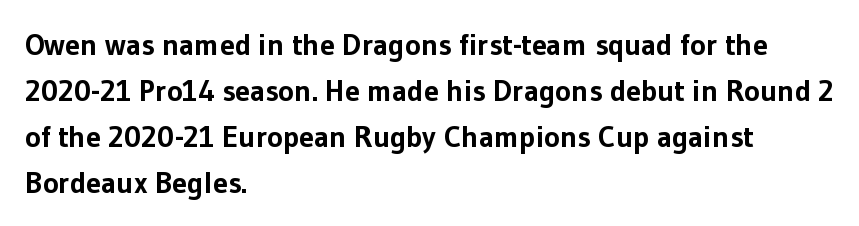
The rag falls on the right side of this text block. Italic: no, the glyphs are upright roman. This sample has the flowing, uneven cadence of proportional lettering. No feet cap the strokes, marking this as sans-serif type.
